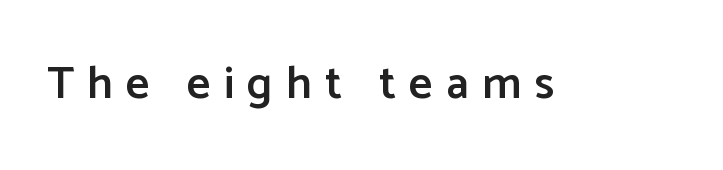
{"serif": "no", "italic": "no", "bold": "semi", "weight": "semibold", "width": "normal", "stroke_contrast": "low", "x_height": "medium", "monospaced": "no", "underline": "no", "letter_spacing": "wide", "letter_spacing_em": 0.29, "glyph_px": 46}
